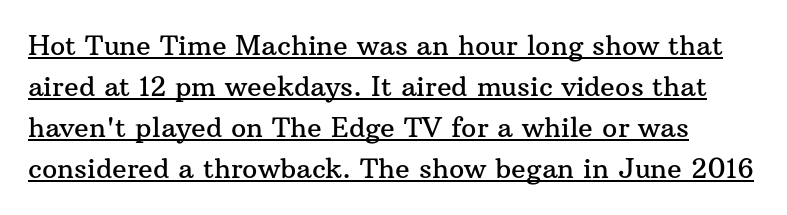
The image shows 27 px text type, upright; set normal line spacing (1.52x), normal letter spacing, underlined.
